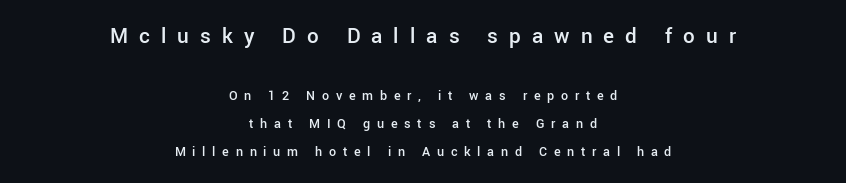
The image shows 23 px text type, upright; set centered, loose line spacing (2.01x), unusually wide letter spacing (+0.48 em), not underlined; the first (top) block is 1.64x larger.
